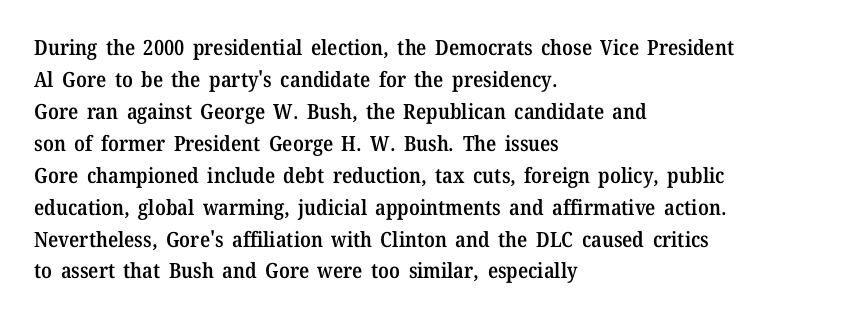
No word sits above an underline. This sample is left-justified, so line endings fall wherever the words run out. Honestly, the row spacing looks completely unremarkable. Students, this is semibold: more ink than regular, less than bold.
